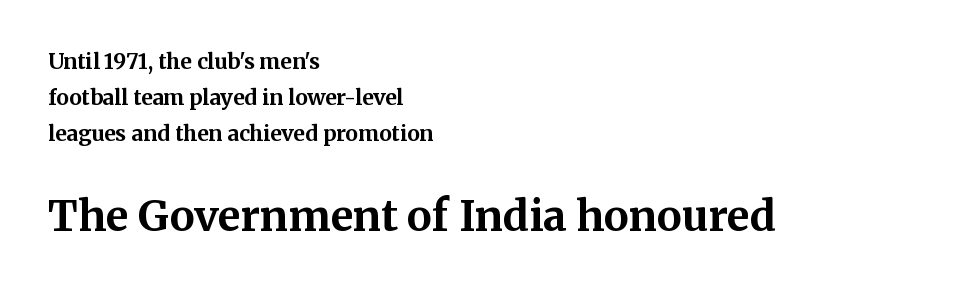
The image shows 42 px bold serif type, upright; set left-aligned, line spacing 1.71x, normal letter spacing, not underlined; the second (bottom) block is 2.0x larger; medium stroke contrast and a medium x-height.
